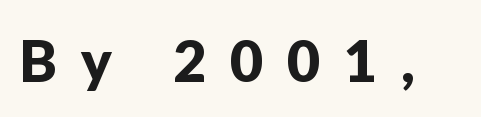
The image shows 57 px sans-serif type, upright; set unusually wide letter spacing (+0.42 em), not underlined; low stroke contrast and a medium x-height.
